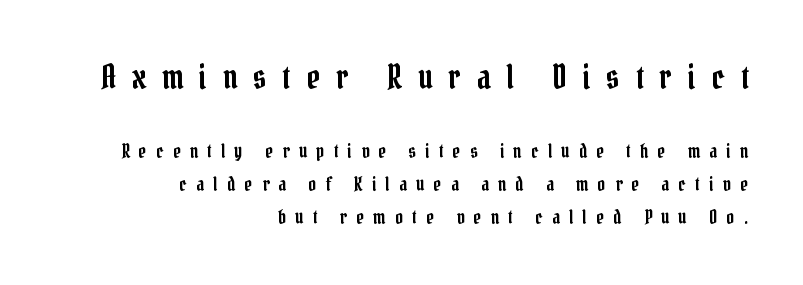
Q: Is the text italic (slanted)? A: No, it is upright.
Q: Is the typeface a serif or a sans-serif typeface? A: Serif.
Q: Is the text underlined? A: No.
Q: How is the paragraph aligned? A: Right-aligned.
Q: Is the spacing between letters normal or unusually wide? A: Unusually wide.
Q: Which block of text is set in a larger size, the first (top) or the second (bottom)? A: The first (top) one.
Q: Width (condensed, normal, or wide)? A: Condensed.
Q: Stroke contrast? A: Low.
Q: x-height? A: Medium.
Q: Monospaced? A: No.
